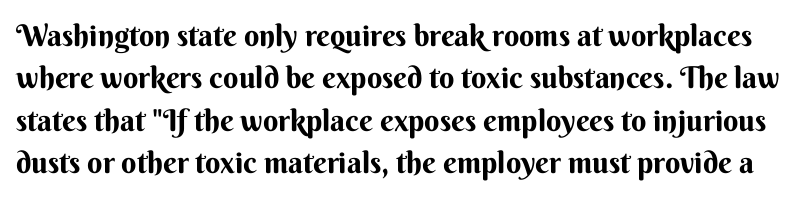
The face used here is a sans, in the tradition of grotesques and geometrics. The passage shown is typed in a proportional face where columns would drift. Bare-footed words on every line. Typographic density is high because the face is bold.
